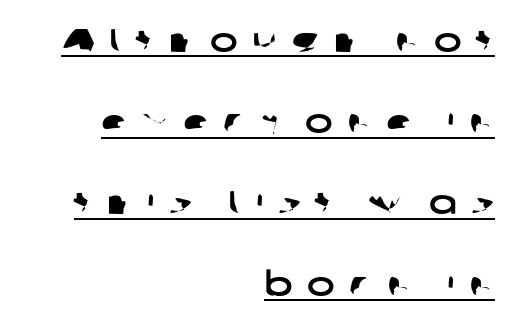
Q: Is the typeface a serif or a sans-serif typeface? A: Sans-serif.
Q: Is the text underlined? A: Yes.
Q: How is the paragraph aligned? A: Right-aligned.
Q: Is the spacing between letters normal or unusually wide? A: Unusually wide.
Q: Is the spacing between lines tight, normal or loose? A: Loose.
Q: Width (condensed, normal, or wide)? A: Wide.
Q: Stroke contrast? A: Low.
Q: x-height? A: Medium.
Q: Monospaced? A: No.
